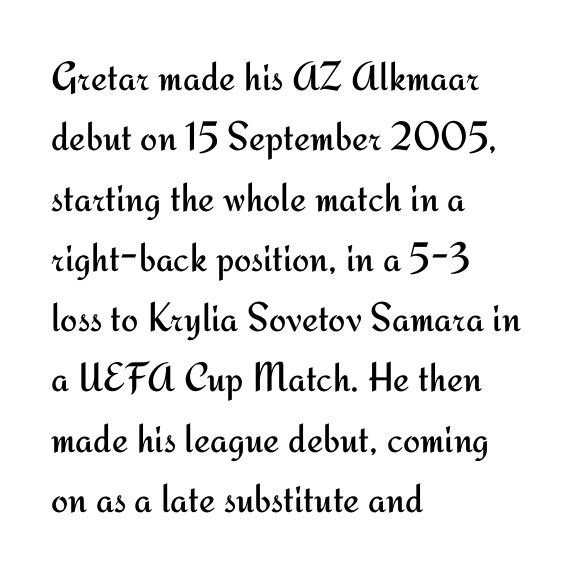
Does the copy run flush right? No — it runs flush left. The designer went with a sans here, leaving each stem footless. Bare-footed words on every line. The rendering uses a moderate line-height, typical for paragraphs.
